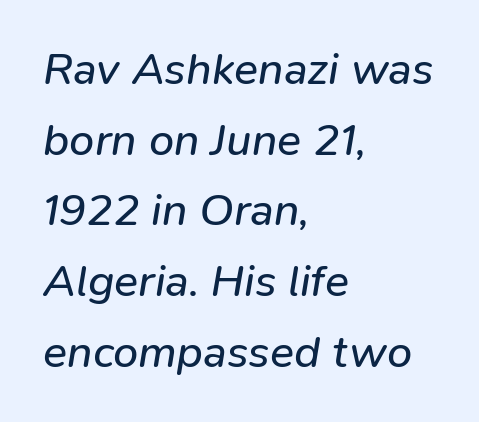
The image shows 45 px regular-weight type, italic (leaning right); set left-aligned, normal line spacing (1.57x), normal letter spacing, not underlined; low stroke contrast and a medium x-height.
